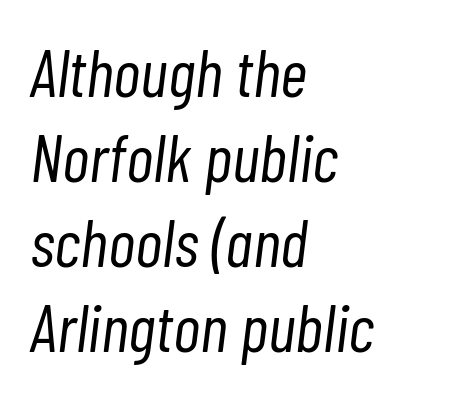
The image shows 67 px light, condensed type, italic (leaning right); set left-aligned, normal line spacing (1.27x), normal letter spacing, not underlined; low stroke contrast and a medium x-height.
